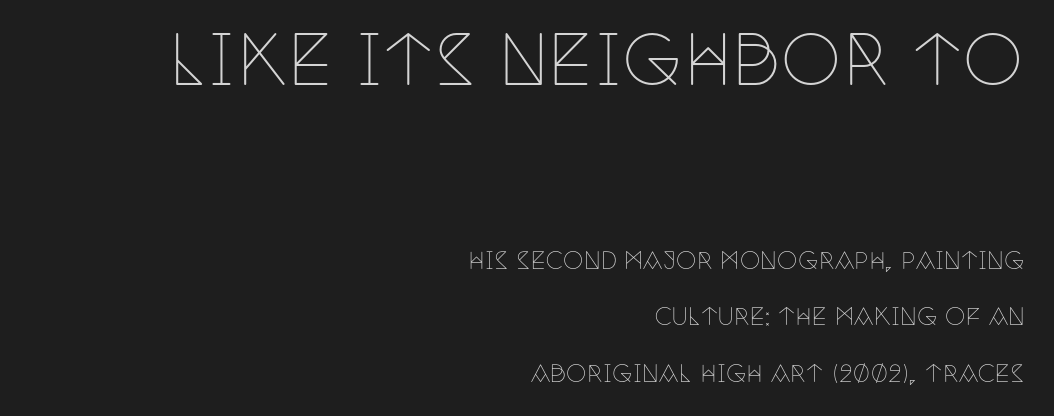
Q: Is the text bold? A: No.
Q: Is the text italic (slanted)? A: No, it is upright.
Q: Is the typeface a serif or a sans-serif typeface? A: Serif.
Q: Is the text underlined? A: No.
Q: How is the paragraph aligned? A: Right-aligned.
Q: Is the spacing between letters normal or unusually wide? A: Normal.
Q: Is the spacing between lines tight, normal or loose? A: Loose.
Q: Which block of text is set in a larger size, the first (top) or the second (bottom)? A: The first (top) one.
Q: Width (condensed, normal, or wide)? A: Condensed.
Q: Stroke contrast? A: Low.
Q: x-height? A: Large.
Q: Monospaced? A: No.
